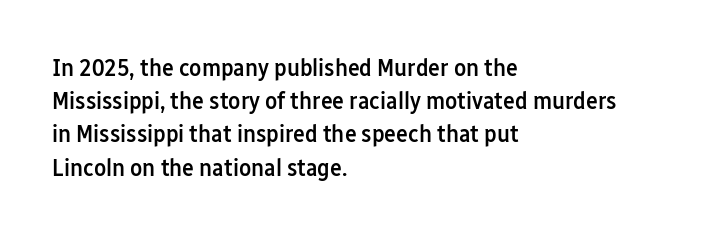
{"italic": "no", "bold": "semi", "underline": "no", "align": "left", "line_spacing": "normal", "line_spacing_ratio": 1.33, "letter_spacing": "normal", "letter_spacing_em": 0.0, "glyph_px": 25}
